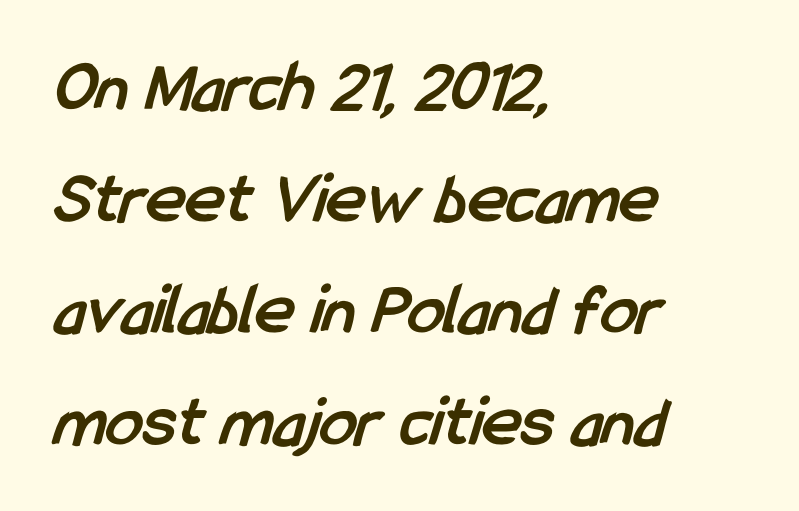
The image shows 74 px semibold, condensed sans-serif type; set left-aligned, normal line spacing (1.51x), normal letter spacing, not underlined; low stroke contrast and a medium x-height.
